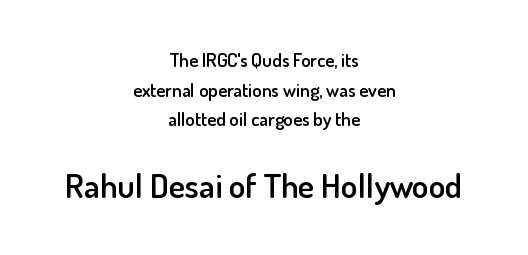
{"serif": "no", "italic": "no", "bold": "semi", "weight": "semibold", "width": "normal", "stroke_contrast": "low", "x_height": "small", "monospaced": "no", "underline": "no", "align": "center", "line_spacing": "normal", "line_spacing_ratio": 1.56, "letter_spacing": "normal", "letter_spacing_em": 0.0, "larger_block": "second", "size_ratio": 1.79, "glyph_px": 34}
